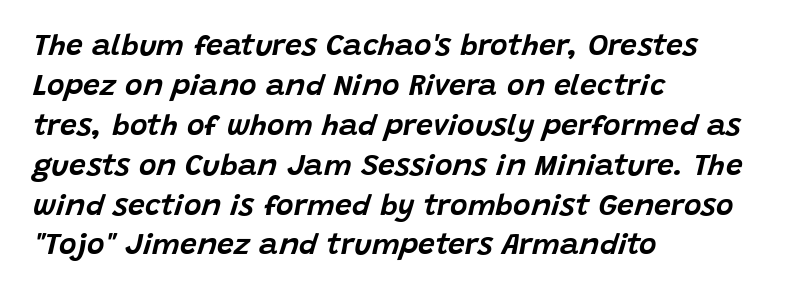
Q: Is the text italic (slanted)? A: Yes, it leans right by about 15 degrees.
Q: Is the text underlined? A: No.
Q: How is the paragraph aligned? A: Left-aligned.
Q: Is the spacing between letters normal or unusually wide? A: Normal.
Q: Is the spacing between lines tight, normal or loose? A: Normal.
Q: Width (condensed, normal, or wide)? A: Normal.
Q: Stroke contrast? A: Low.
Q: x-height? A: Large.
Q: Monospaced? A: No.
